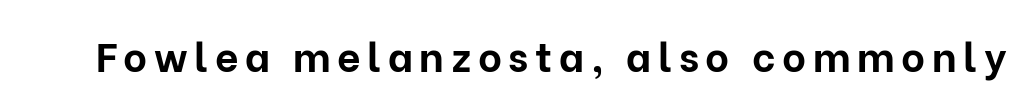
The image shows 41 px bold sans-serif type, upright; set not underlined; low stroke contrast and a medium x-height.
